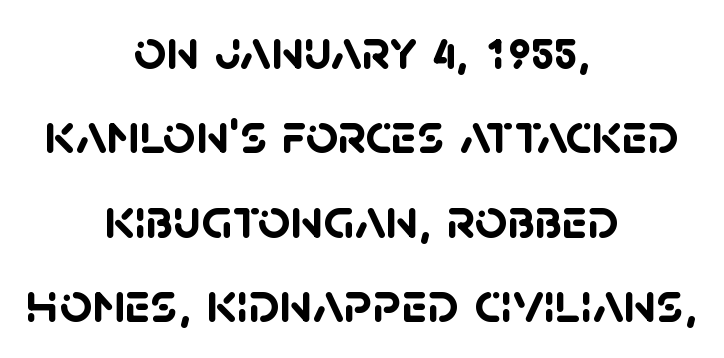
Compared with typical body copy, the letter spacing here is the same. Caption: multi-line text, centered on the measure. Here the designer chose a conventional face with non-uniform glyph widths. The leading is moderate, giving the passage an even texture.
